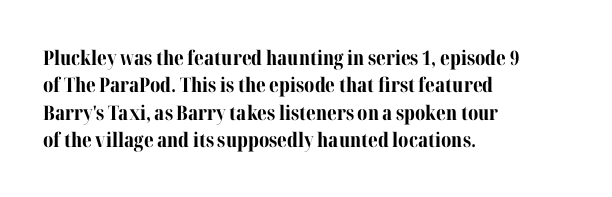
Here the glyphs are tracked normally, forming tight word shapes. The lettering stays uniformly vertical, giving the passage a roman look. The strokes are fattened all the way to bold. This sample keeps an unexceptional amount of space between lines. Underline: absent.
